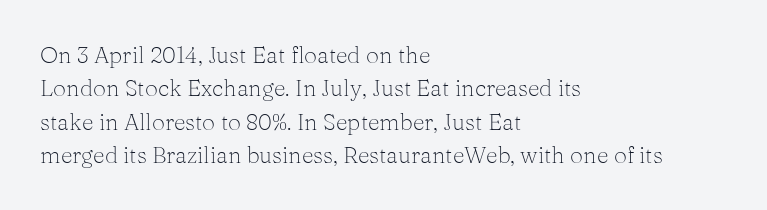
How would I describe the line gaps? Plain and ordinary. Just letters on the line, the space beneath them empty. Alignment: flush left. In terms of posture, this sample is upright.
